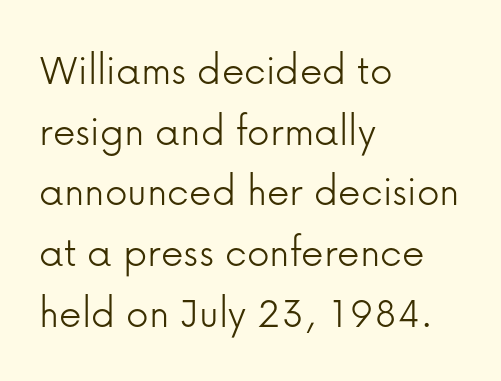
Q: Is the text bold? A: No.
Q: Is the text italic (slanted)? A: No, it is upright.
Q: Is the typeface a serif or a sans-serif typeface? A: Sans-serif.
Q: Is the text underlined? A: No.
Q: How is the paragraph aligned? A: Left-aligned.
Q: Is the spacing between letters normal or unusually wide? A: Normal.
Q: Is the spacing between lines tight, normal or loose? A: Normal.
Q: Width (condensed, normal, or wide)? A: Normal.
Q: Stroke contrast? A: Low.
Q: x-height? A: Medium.
Q: Monospaced? A: No.
